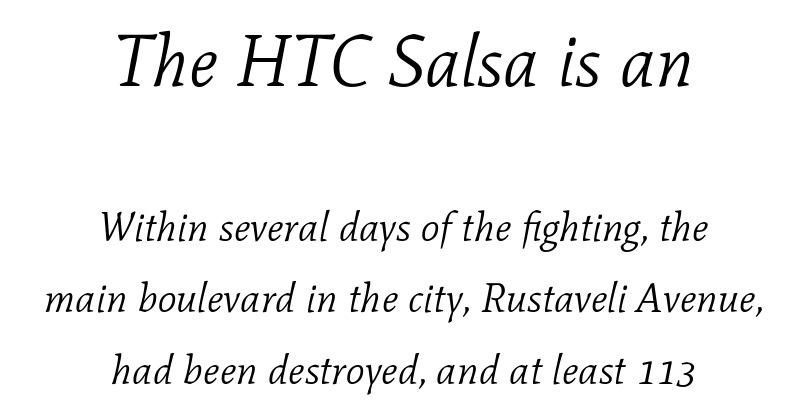
Q: Is the text bold? A: No.
Q: Is the text italic (slanted)? A: Yes, it leans right by about 11 degrees.
Q: Is the typeface a serif or a sans-serif typeface? A: Serif.
Q: Is the text underlined? A: No.
Q: How is the paragraph aligned? A: Centered.
Q: Is the spacing between letters normal or unusually wide? A: Normal.
Q: Which block of text is set in a larger size, the first (top) or the second (bottom)? A: The first (top) one.
Q: Width (condensed, normal, or wide)? A: Normal.
Q: Stroke contrast? A: Low.
Q: x-height? A: Medium.
Q: Monospaced? A: No.
